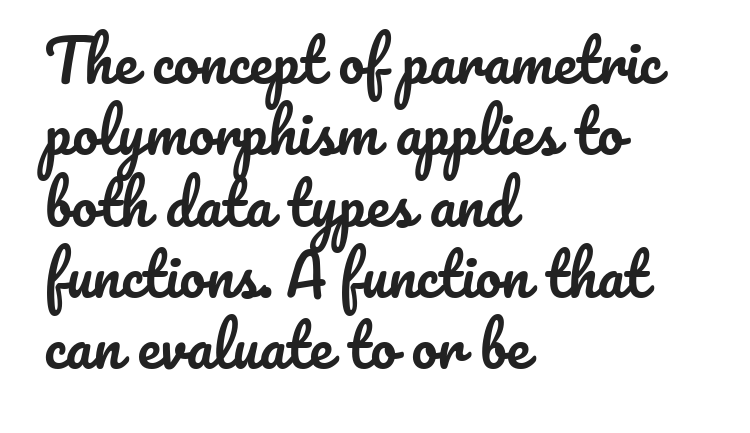
Characters follow at the spacing the type designer built in. All the whitespace from short lines collects on the right. Underline: absent. Here the designer chose a conventional face with non-uniform glyph widths.
